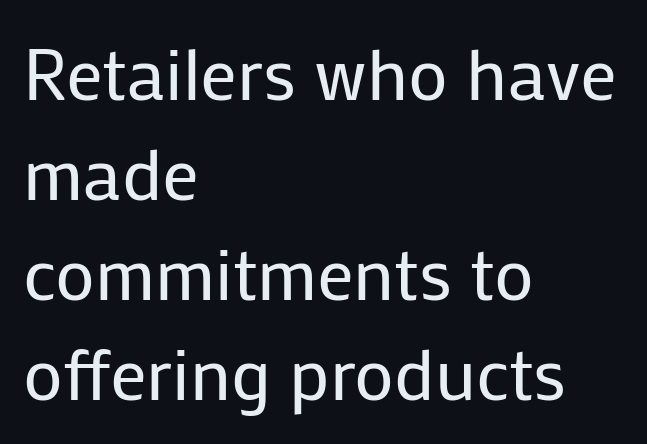
{"serif": "no", "italic": "no", "bold": "no", "weight": "regular", "width": "normal", "stroke_contrast": "low", "x_height": "medium", "monospaced": "no", "underline": "no", "align": "left", "line_spacing": "normal", "line_spacing_ratio": 1.37, "letter_spacing": "normal", "letter_spacing_em": 0.0, "glyph_px": 73}
